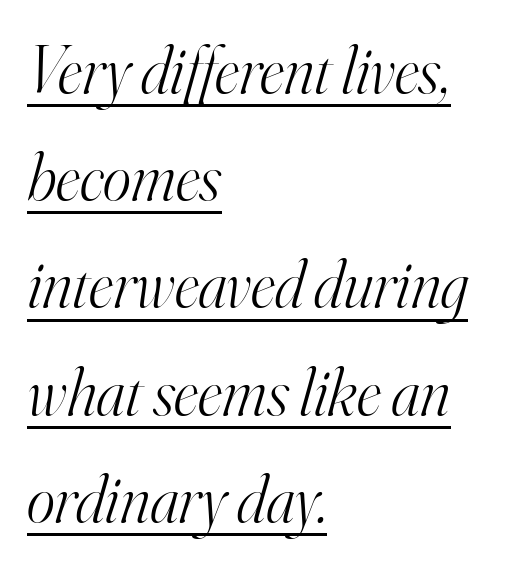
Q: Is the text bold? A: No.
Q: Is the text italic (slanted)? A: Yes, it leans right by about 16 degrees.
Q: Is the typeface a serif or a sans-serif typeface? A: Serif.
Q: Is the text underlined? A: Yes.
Q: How is the paragraph aligned? A: Left-aligned.
Q: Is the spacing between letters normal or unusually wide? A: Normal.
Q: Is the spacing between lines tight, normal or loose? A: Normal.
Q: Width (condensed, normal, or wide)? A: Normal.
Q: Stroke contrast? A: High.
Q: x-height? A: Small.
Q: Monospaced? A: No.
